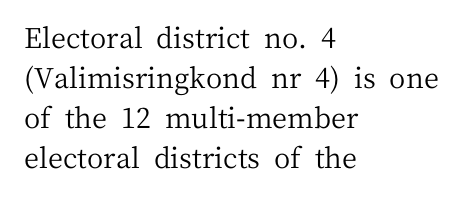
{"serif": "yes", "italic": "no", "bold": "no", "weight": "regular", "width": "normal", "stroke_contrast": "medium", "x_height": "medium", "monospaced": "no", "underline": "no", "align": "left", "line_spacing": "normal", "line_spacing_ratio": 1.43, "letter_spacing": "normal", "letter_spacing_em": 0.0, "glyph_px": 28}
